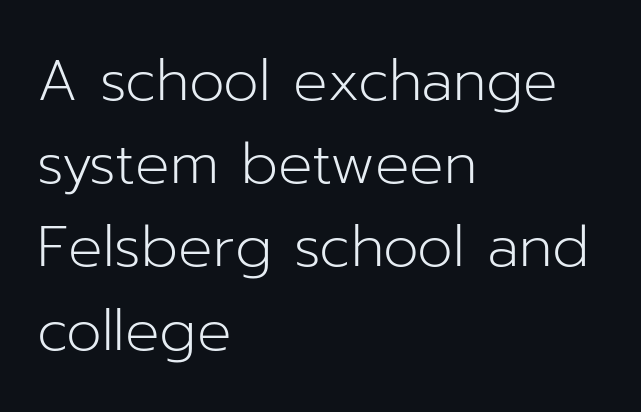
The image shows 57 px light sans-serif type, upright; set left-aligned, normal line spacing (1.46x), normal letter spacing, not underlined; low stroke contrast and a medium x-height.
